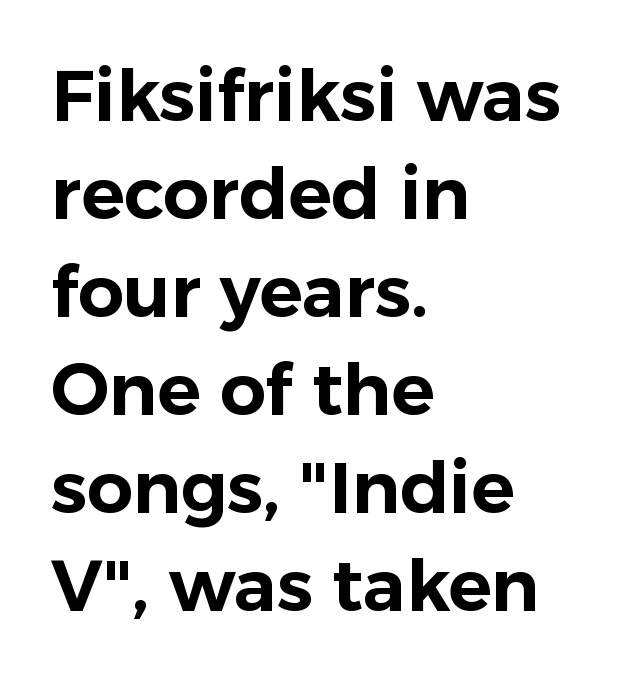
Q: Is the text italic (slanted)? A: No, it is upright.
Q: Is the typeface a serif or a sans-serif typeface? A: Sans-serif.
Q: Is the text underlined? A: No.
Q: How is the paragraph aligned? A: Left-aligned.
Q: Is the spacing between letters normal or unusually wide? A: Normal.
Q: Is the spacing between lines tight, normal or loose? A: Normal.
Q: Width (condensed, normal, or wide)? A: Normal.
Q: Stroke contrast? A: Low.
Q: x-height? A: Medium.
Q: Monospaced? A: No.
